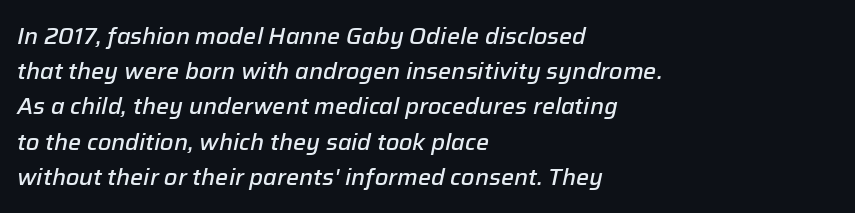
{"italic": "yes", "lean": "right", "slant_degrees": 12, "bold": "semi", "underline": "no", "align": "left", "line_spacing": "normal", "line_spacing_ratio": 1.53, "letter_spacing": "normal", "letter_spacing_em": 0.0, "glyph_px": 23}
